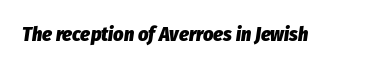
{"italic": "yes", "lean": "right", "slant_degrees": 8, "bold": "yes", "underline": "no", "letter_spacing": "normal", "letter_spacing_em": 0.0, "glyph_px": 20}
